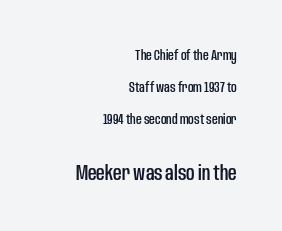
Default kerning and tracking; the words read as compact shapes. The typography opts for an upright posture over an oblique one. Does the leading feel generous? Absolutely, it's lavish. The paragraph shown leans on its right margin. Two sizes are in play, and the larger belongs to the second block. Nobody drew a line under any word here.
